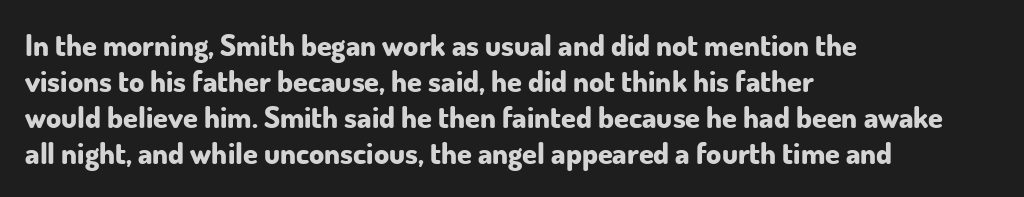
{"serif": "no", "italic": "no", "bold": "yes", "weight": "bold", "width": "normal", "stroke_contrast": "low", "x_height": "small", "monospaced": "no", "underline": "no", "align": "left", "line_spacing_ratio": 1.2, "letter_spacing": "normal", "letter_spacing_em": 0.0, "glyph_px": 30}
